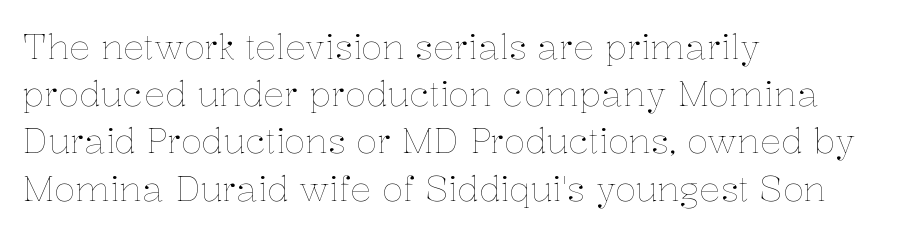
The image shows 35 px thin type, upright; set left-aligned, normal line spacing (1.35x), normal letter spacing, not underlined; low stroke contrast and a medium x-height.
